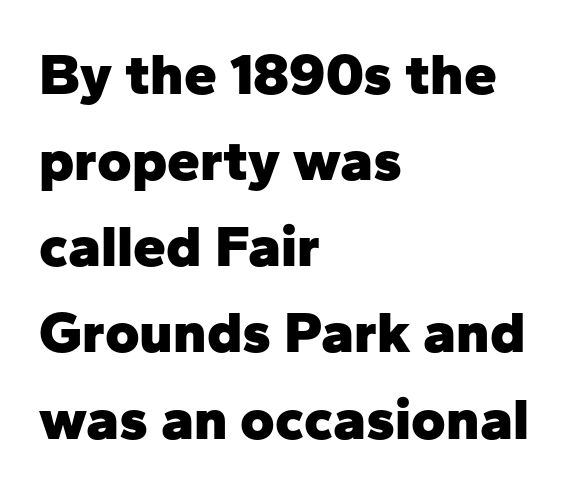
Spacing verdict: proportional, widths tailored to each character. Each line starts at the same left margin while the right side varies. A dark, heavy texture on the line: the type is bold. A typesetter would call this leading conventional body-copy spacing. In terms of letterspacing, this is plain default setting.
